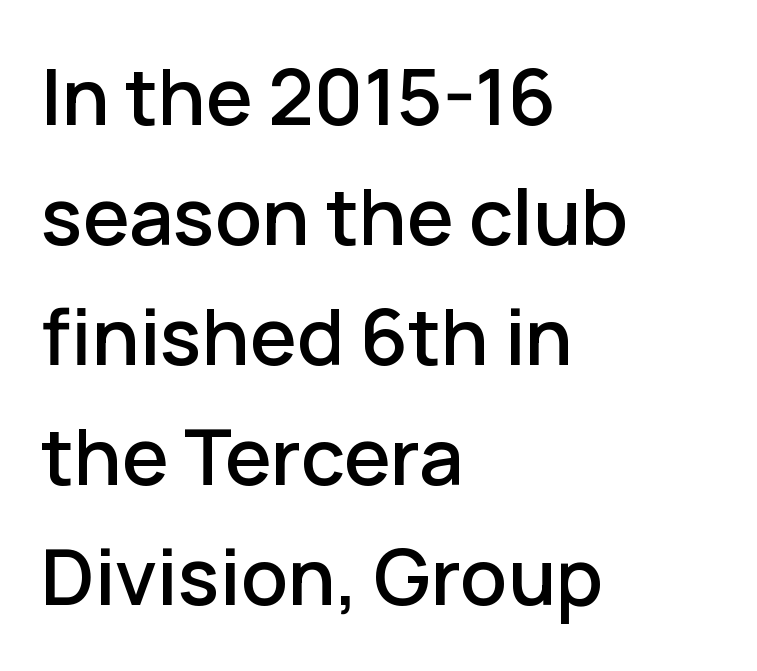
The image shows 78 px sans-serif type, upright; set left-aligned, normal line spacing (1.54x), normal letter spacing, not underlined; low stroke contrast and a medium x-height.
